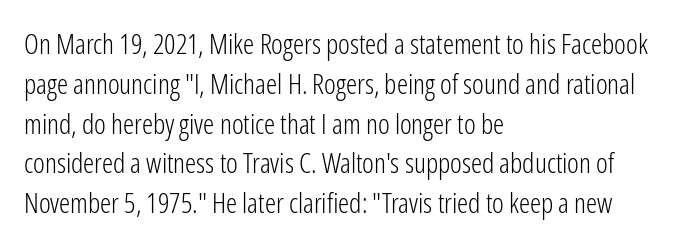
Beneath every word, the page is bare. No heavy texture on the line: the type isn't bold. Quick note: interline space is typical. Letterform terminals end flat and unadorned throughout the passage. Varying glyph widths throughout — classic text-font behaviour. Vertical strokes here are truly vertical.
